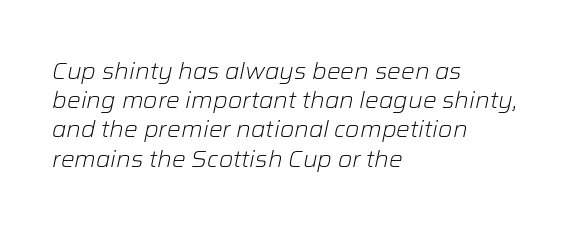
Q: Is the text bold? A: No.
Q: Is the text italic (slanted)? A: Yes, it leans right by about 12 degrees.
Q: Is the text underlined? A: No.
Q: How is the paragraph aligned? A: Left-aligned.
Q: Is the spacing between letters normal or unusually wide? A: Normal.
Q: Is the spacing between lines tight, normal or loose? A: Normal.
